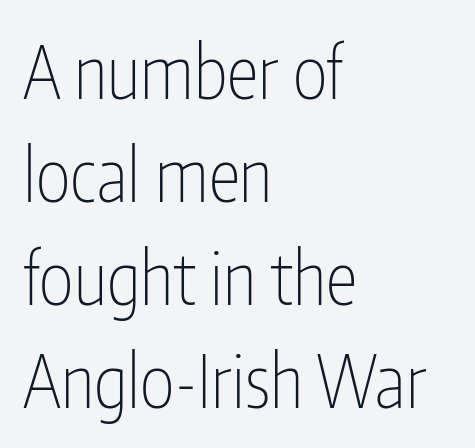
Q: Is the text bold? A: No.
Q: Is the text italic (slanted)? A: No, it is upright.
Q: Is the typeface a serif or a sans-serif typeface? A: Sans-serif.
Q: Is the text underlined? A: No.
Q: How is the paragraph aligned? A: Left-aligned.
Q: Is the spacing between letters normal or unusually wide? A: Normal.
Q: Is the spacing between lines tight, normal or loose? A: Normal.
Q: Width (condensed, normal, or wide)? A: Condensed.
Q: Stroke contrast? A: Low.
Q: x-height? A: Medium.
Q: Monospaced? A: No.
